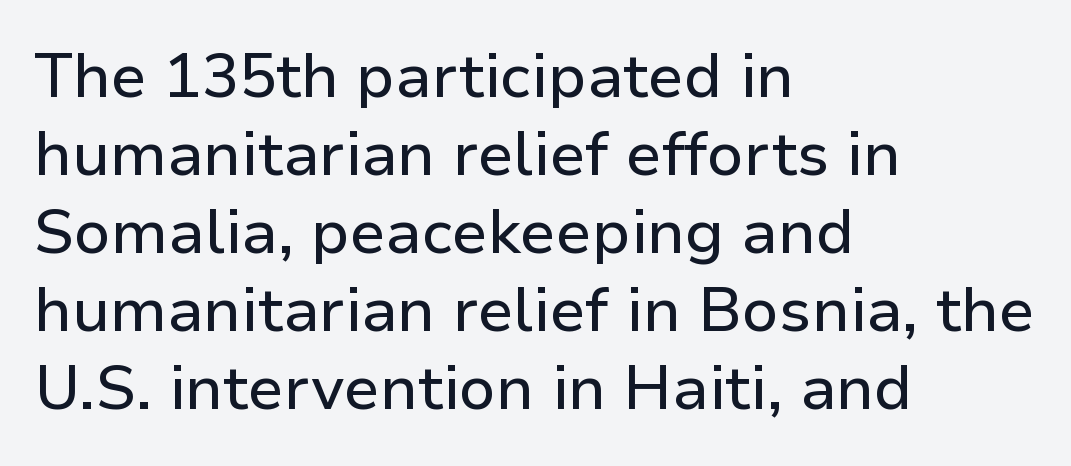
Q: Is the text italic (slanted)? A: No, it is upright.
Q: Is the typeface a serif or a sans-serif typeface? A: Sans-serif.
Q: Is the text underlined? A: No.
Q: How is the paragraph aligned? A: Left-aligned.
Q: Is the spacing between letters normal or unusually wide? A: Normal.
Q: Is the spacing between lines tight, normal or loose? A: Normal.
Q: Width (condensed, normal, or wide)? A: Normal.
Q: Stroke contrast? A: Low.
Q: x-height? A: Medium.
Q: Monospaced? A: No.
